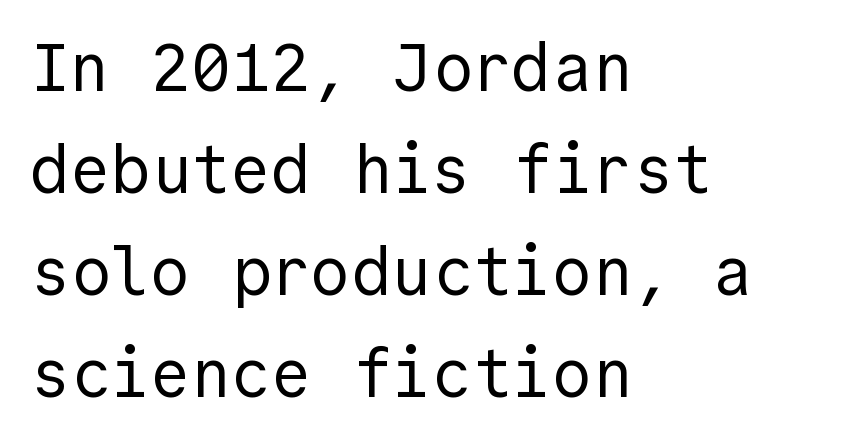
Q: Is the text bold? A: No.
Q: Is the text italic (slanted)? A: No, it is upright.
Q: Is the typeface a serif or a sans-serif typeface? A: Sans-serif.
Q: Is the text underlined? A: No.
Q: How is the paragraph aligned? A: Left-aligned.
Q: Is the spacing between letters normal or unusually wide? A: Normal.
Q: Is the spacing between lines tight, normal or loose? A: Normal.
Q: Width (condensed, normal, or wide)? A: Normal.
Q: x-height? A: Medium.
